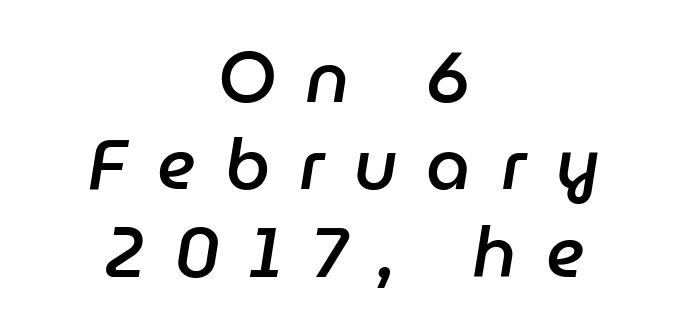
Q: Is the text bold? A: Semi-bold.
Q: Is the text italic (slanted)? A: Yes, it leans right by about 9 degrees.
Q: Is the text underlined? A: No.
Q: How is the paragraph aligned? A: Centered.
Q: Is the spacing between letters normal or unusually wide? A: Unusually wide.
Q: Width (condensed, normal, or wide)? A: Normal.
Q: Stroke contrast? A: Low.
Q: x-height? A: Medium.
Q: Monospaced? A: No.
